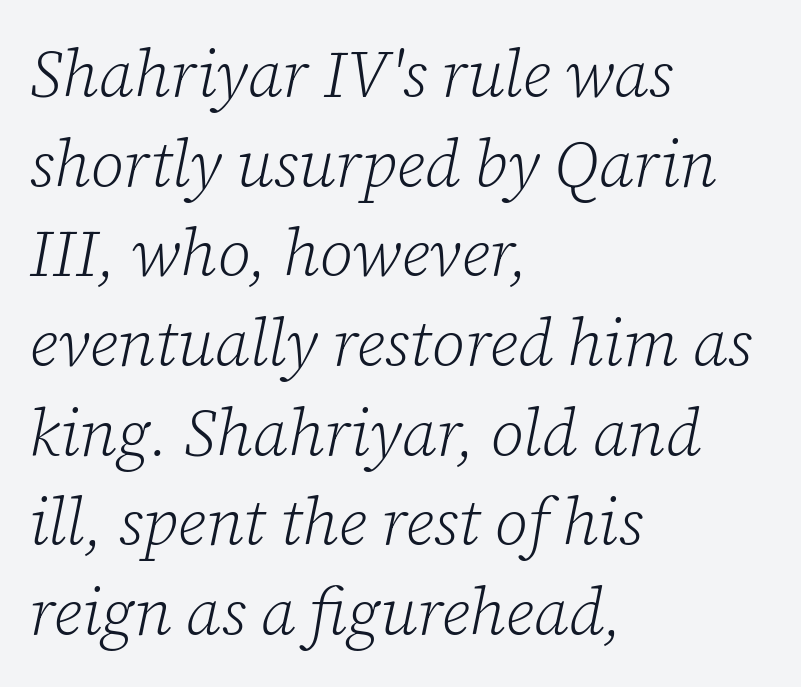
Character widths vary here, with narrow letters taking less room than wide ones. Plain, unruled lines of type. This rendering uses left alignment, leaving the right contour irregular. The font family rendered here belongs to the serif group. Regarding leading, the lines here are spaced in the standard way.
